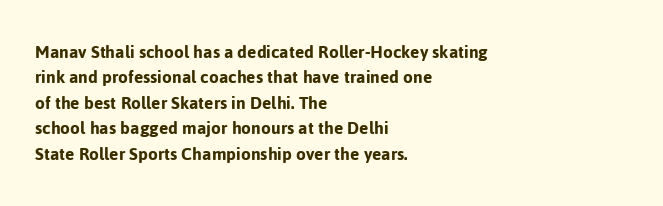
{"italic": "no", "underline": "no", "align": "left", "line_spacing": "normal", "line_spacing_ratio": 1.27, "letter_spacing": "normal", "letter_spacing_em": 0.0, "glyph_px": 20}
